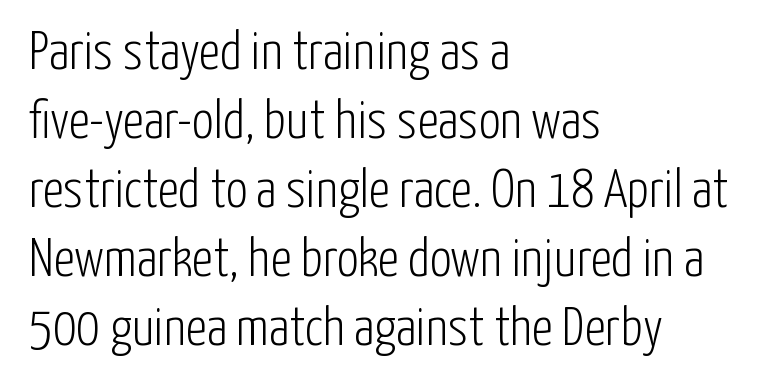
The image shows 54 px light, condensed sans-serif type, upright; set left-aligned, normal line spacing (1.28x), normal letter spacing, not underlined; low stroke contrast and a medium x-height.
